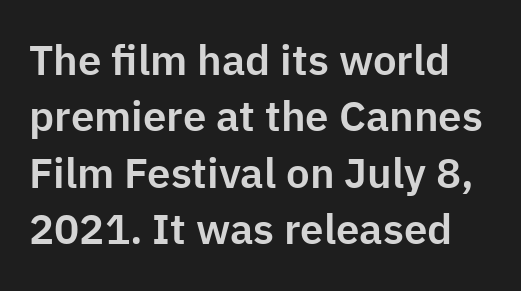
The image shows 42 px sans-serif type, upright; set normal line spacing (1.34x), normal letter spacing, not underlined; low stroke contrast and a medium x-height.
